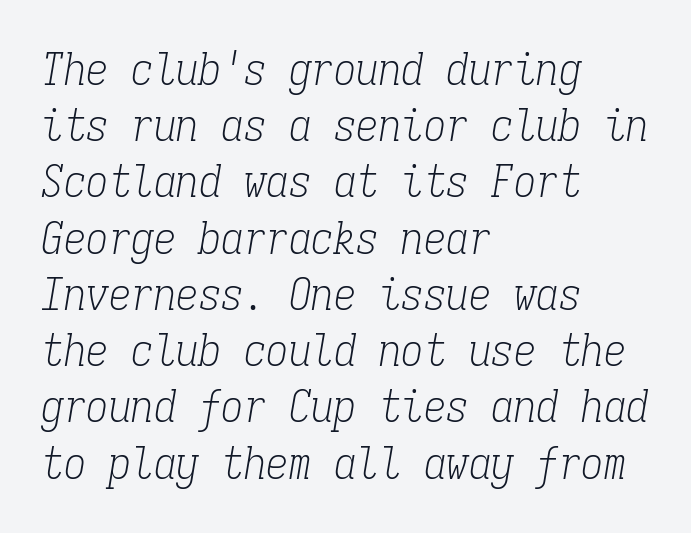
The image shows 45 px light, condensed serif type, italic (leaning right), monospaced; set left-aligned, normal line spacing (1.25x), normal letter spacing, not underlined; low stroke contrast and a medium x-height.
